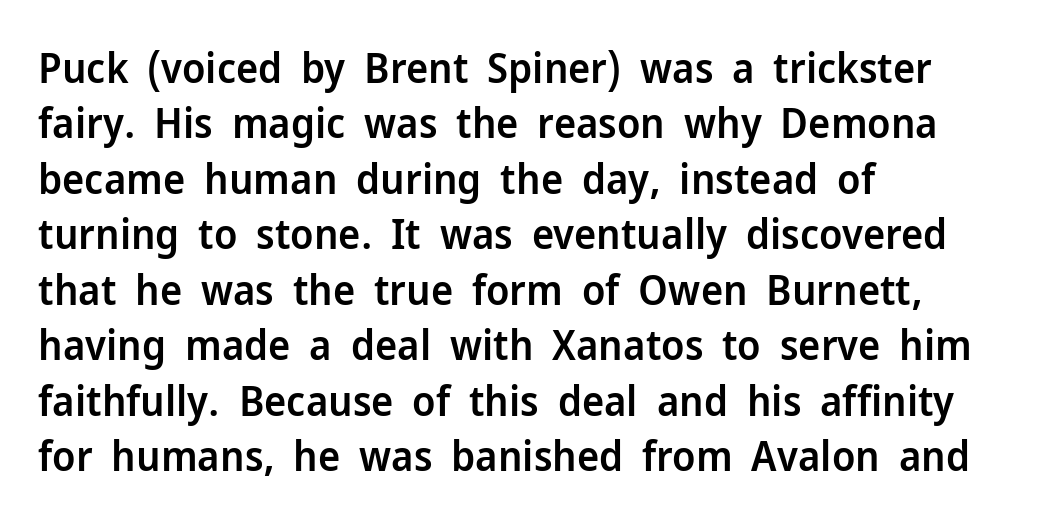
{"serif": "no", "italic": "no", "bold": "semi", "weight": "semibold", "width": "normal", "stroke_contrast": "low", "x_height": "medium", "monospaced": "no", "underline": "no", "align": "left", "line_spacing": "normal", "line_spacing_ratio": 1.32, "letter_spacing": "normal", "letter_spacing_em": 0.0, "glyph_px": 42}
